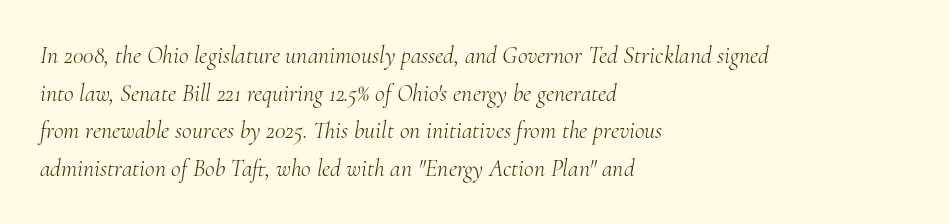
Q: Is the text bold? A: No.
Q: Is the text italic (slanted)? A: Yes, it leans right by about 10 degrees.
Q: Is the text underlined? A: No.
Q: How is the paragraph aligned? A: Left-aligned.
Q: Is the spacing between letters normal or unusually wide? A: Normal.
Q: Is the spacing between lines tight, normal or loose? A: Normal.
